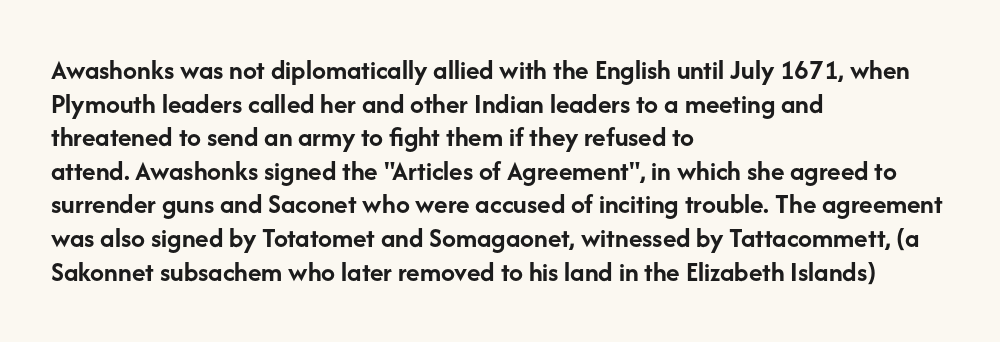
The passage shown is typed in a proportional face where columns would drift. Nobody drew a line under any word here. Style check: upright. Strokes here are thick enough to call this a true bold.
